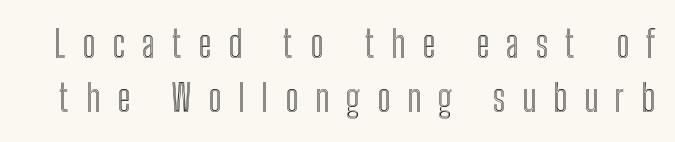
Q: Is the text italic (slanted)? A: No, it is upright.
Q: Is the text underlined? A: No.
Q: Is the spacing between letters normal or unusually wide? A: Unusually wide.
Q: Is the spacing between lines tight, normal or loose? A: Normal.
Q: Width (condensed, normal, or wide)? A: Condensed.
Q: x-height? A: Medium.
Q: Monospaced? A: No.
